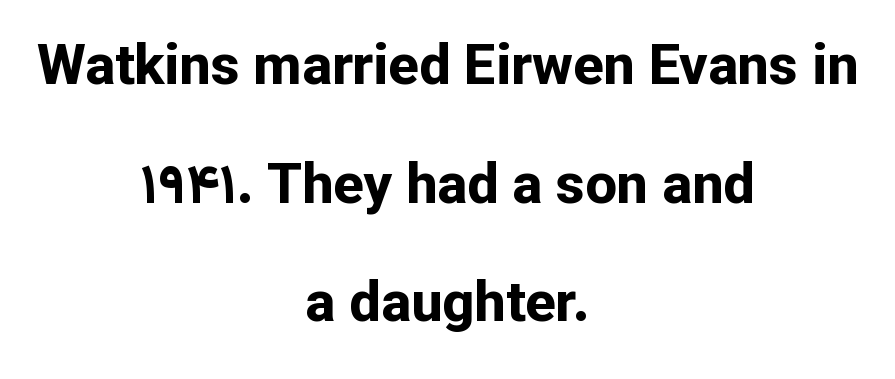
The image shows 56 px bold sans-serif type, upright; set centered, loose line spacing (2.12x), normal letter spacing, not underlined; low stroke contrast and a medium x-height.
